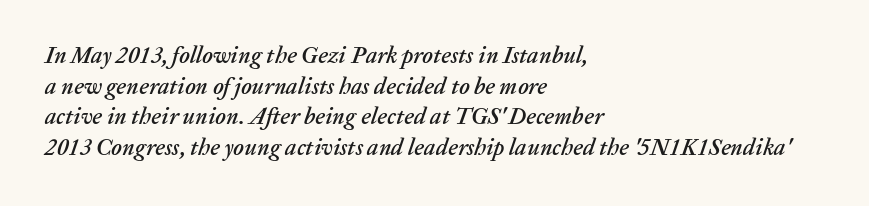
{"italic": "yes", "lean": "right", "slant_degrees": 20, "underline": "no", "align": "left", "line_spacing": "normal", "line_spacing_ratio": 1.33, "letter_spacing": "normal", "letter_spacing_em": 0.0, "glyph_px": 23}
